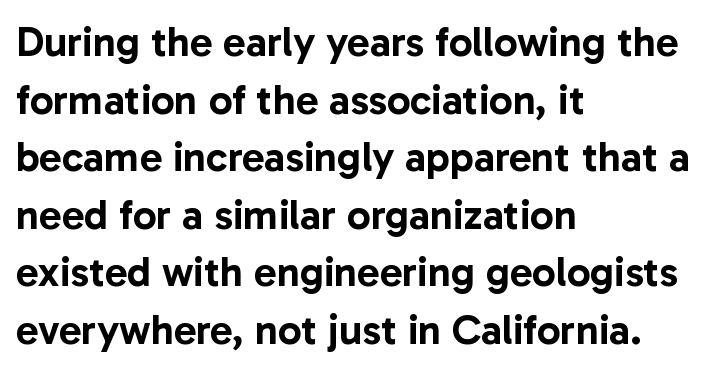
{"serif": "no", "italic": "no", "width": "normal", "stroke_contrast": "low", "x_height": "medium", "monospaced": "no", "underline": "no", "align": "left", "line_spacing": "normal", "line_spacing_ratio": 1.37, "letter_spacing": "normal", "letter_spacing_em": 0.0, "glyph_px": 42}
